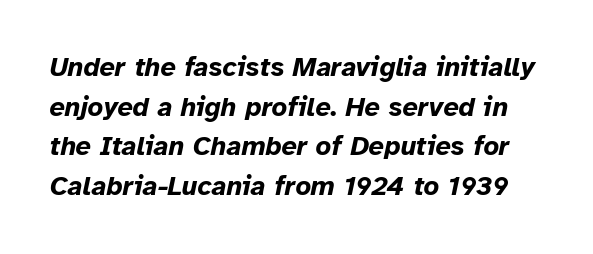
{"italic": "yes", "lean": "right", "slant_degrees": 12, "bold": "yes", "underline": "no", "line_spacing": "normal", "line_spacing_ratio": 1.47, "letter_spacing": "normal", "letter_spacing_em": 0.0, "glyph_px": 27}
